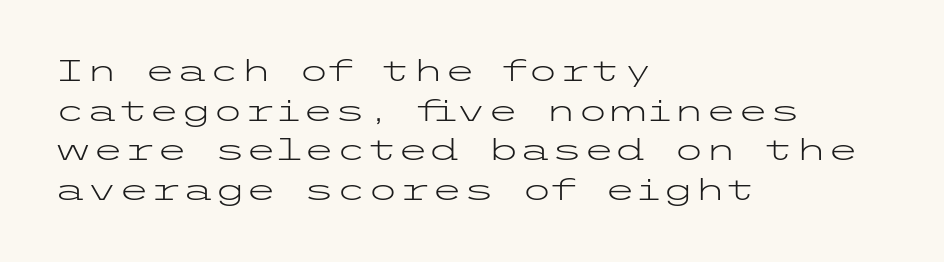
Q: Is the text bold? A: No.
Q: Is the text italic (slanted)? A: No, it is upright.
Q: Is the typeface a serif or a sans-serif typeface? A: Sans-serif.
Q: Is the text underlined? A: No.
Q: How is the paragraph aligned? A: Left-aligned.
Q: Is the spacing between letters normal or unusually wide? A: Normal.
Q: Is the spacing between lines tight, normal or loose? A: Normal.
Q: Width (condensed, normal, or wide)? A: Wide.
Q: Stroke contrast? A: Low.
Q: x-height? A: Medium.
